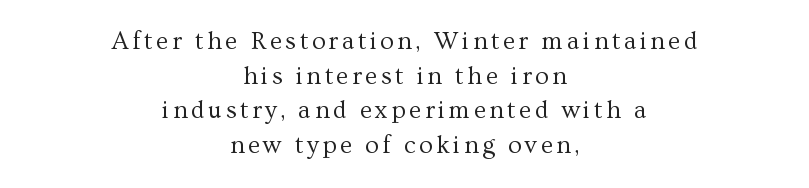
Layout note: lines centered. The typeface has the unassuming heft of standard copy or less. Notice how the stems are strictly vertical — no italics here. Nobody drew a line under any word here.
